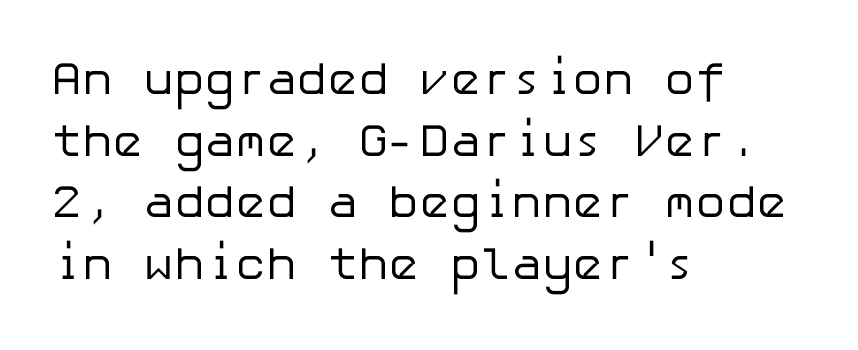
{"serif": "no", "italic": "no", "bold": "no", "weight": "regular", "width": "normal", "stroke_contrast": "low", "x_height": "medium", "underline": "no", "align": "left", "line_spacing": "normal", "line_spacing_ratio": 1.34, "letter_spacing": "normal", "letter_spacing_em": 0.0, "glyph_px": 46}
